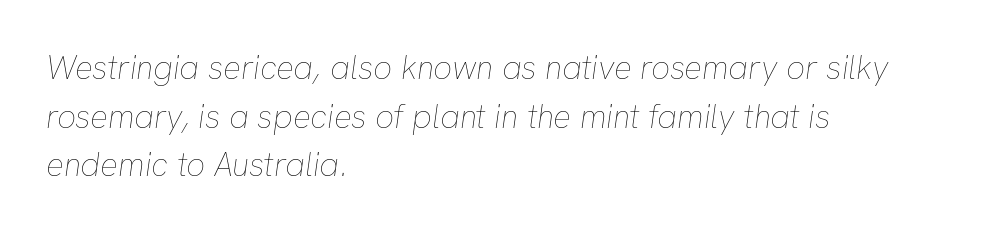
Do the characters align in a grid? No, the font is proportional. The whole block is typeset with a tilt. The strokes carry an ordinary text weight at most. Each row of text sits above clean, open space.
